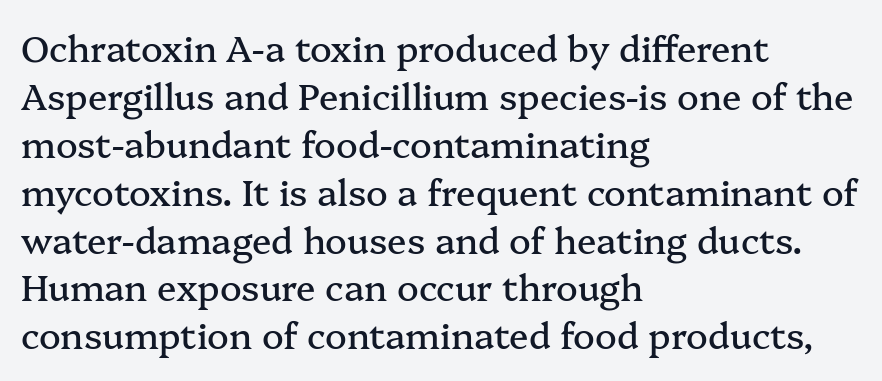
Q: Is the text italic (slanted)? A: No, it is upright.
Q: Is the typeface a serif or a sans-serif typeface? A: Serif.
Q: Is the text underlined? A: No.
Q: How is the paragraph aligned? A: Left-aligned.
Q: Is the spacing between letters normal or unusually wide? A: Normal.
Q: Is the spacing between lines tight, normal or loose? A: Normal.
Q: Width (condensed, normal, or wide)? A: Normal.
Q: Stroke contrast? A: Medium.
Q: x-height? A: Medium.
Q: Monospaced? A: No.
